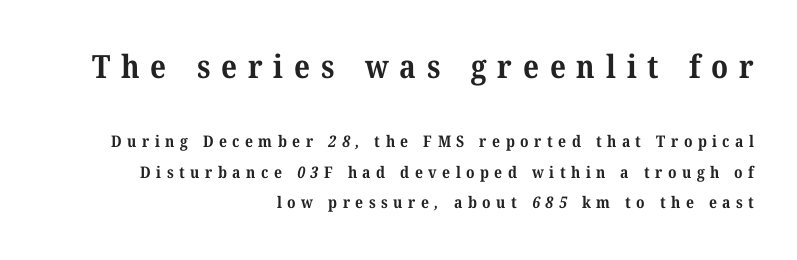
{"serif": "yes", "bold": "yes", "weight": "bold", "width": "normal", "stroke_contrast": "medium", "x_height": "medium", "monospaced": "no", "underline": "no", "align": "right", "line_spacing": "loose", "line_spacing_ratio": 1.9, "letter_spacing": "wide", "letter_spacing_em": 0.34, "larger_block": "first", "size_ratio": 2.0, "glyph_px": 32}
